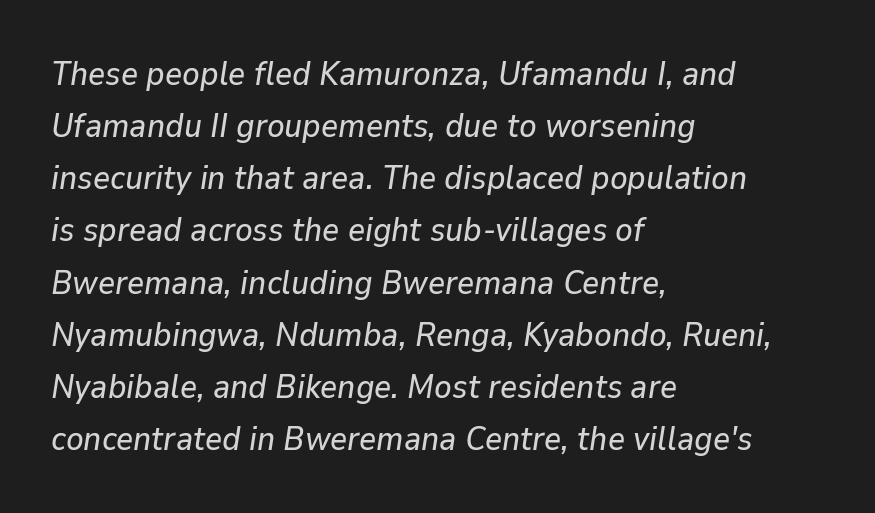
The image shows 33 px text type, italic (leaning right); set left-aligned, normal line spacing (1.58x), normal letter spacing, not underlined; low stroke contrast and a medium x-height.
